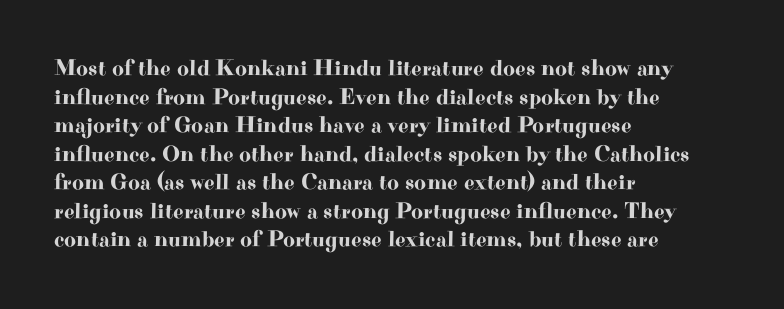
{"italic": "no", "underline": "no", "align": "left", "line_spacing_ratio": 1.24, "letter_spacing": "normal", "letter_spacing_em": 0.0, "glyph_px": 23}
